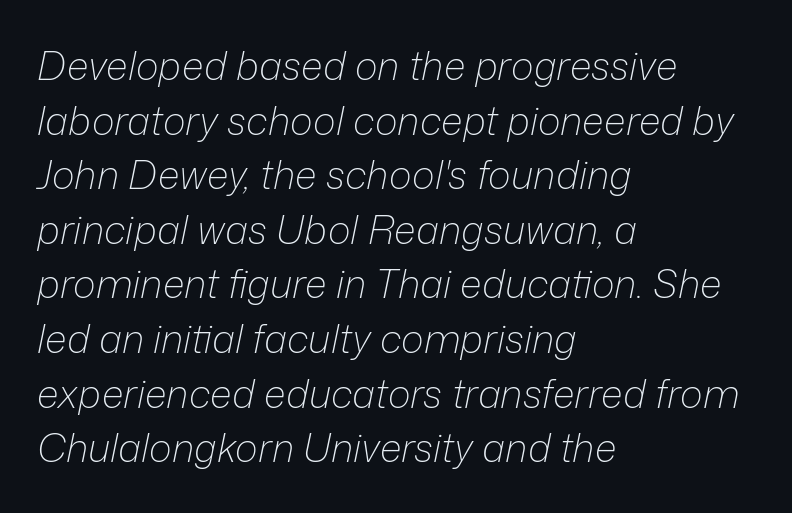
Q: Is the text bold? A: No.
Q: Is the text italic (slanted)? A: Yes, it leans right by about 12 degrees.
Q: Is the text underlined? A: No.
Q: How is the paragraph aligned? A: Left-aligned.
Q: Is the spacing between letters normal or unusually wide? A: Normal.
Q: Is the spacing between lines tight, normal or loose? A: Normal.
Q: Width (condensed, normal, or wide)? A: Normal.
Q: Stroke contrast? A: Low.
Q: x-height? A: Medium.
Q: Monospaced? A: No.
